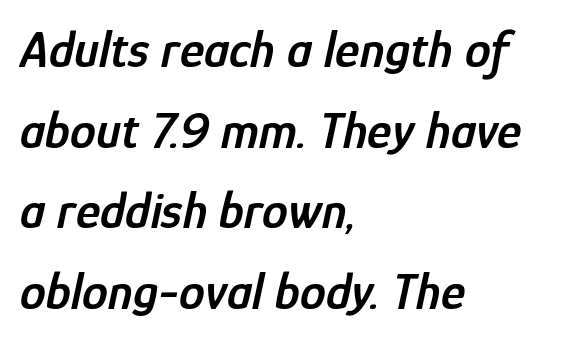
{"italic": "yes", "lean": "right", "slant_degrees": 12, "bold": "semi", "weight": "semibold", "width": "condensed", "stroke_contrast": "low", "x_height": "medium", "monospaced": "no", "underline": "no", "align": "left", "line_spacing": "normal", "line_spacing_ratio": 1.55, "letter_spacing": "normal", "letter_spacing_em": 0.0, "glyph_px": 52}
